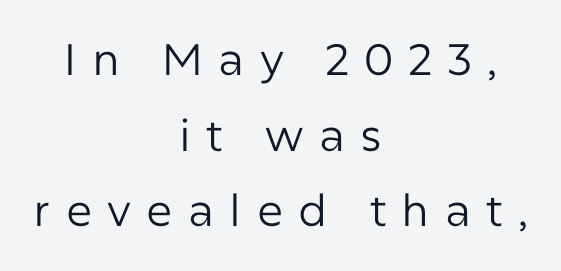
Q: Is the text bold? A: No.
Q: Is the text italic (slanted)? A: No, it is upright.
Q: Is the typeface a serif or a sans-serif typeface? A: Sans-serif.
Q: Is the text underlined? A: No.
Q: How is the paragraph aligned? A: Centered.
Q: Is the spacing between letters normal or unusually wide? A: Unusually wide.
Q: Width (condensed, normal, or wide)? A: Normal.
Q: Stroke contrast? A: Low.
Q: x-height? A: Medium.
Q: Monospaced? A: No.
